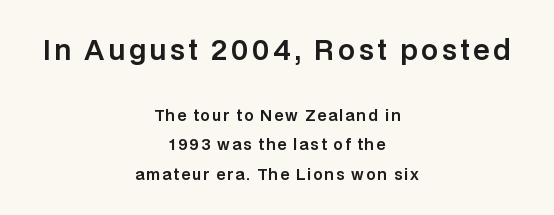
{"italic": "no", "underline": "no", "align": "center", "line_spacing": "loose", "line_spacing_ratio": 1.95, "larger_block": "first", "size_ratio": 1.8, "glyph_px": 27}
